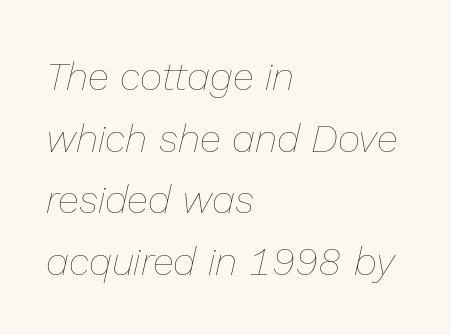
Tall strokes in this sample are angled rather than plumb. A classic flush-left, rag-right setting is used for this passage. Honestly, the letter spacing is just normal — you wouldn't notice it. Descenders hang freely into open space.
